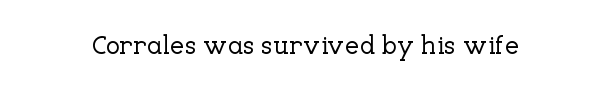
Q: Is the text italic (slanted)? A: No, it is upright.
Q: Is the text underlined? A: No.
Q: Is the spacing between letters normal or unusually wide? A: Normal.
